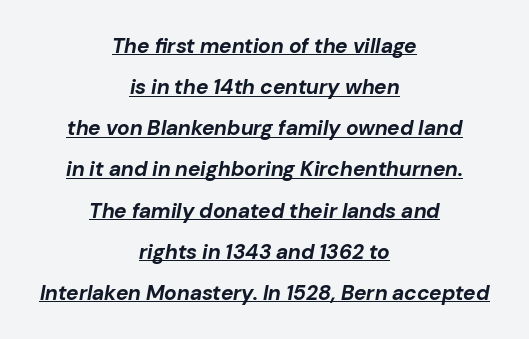
The image shows 21 px bold type, italic (leaning right); set centered, loose line spacing (1.96x), normal letter spacing, underlined.
